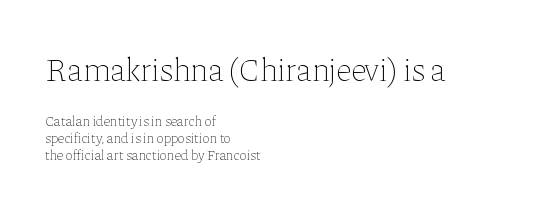
{"italic": "no", "bold": "no", "weight": "thin", "width": "normal", "stroke_contrast": "low", "x_height": "medium", "monospaced": "no", "underline": "no", "align": "left", "line_spacing_ratio": 1.23, "letter_spacing": "normal", "letter_spacing_em": 0.0, "larger_block": "first", "size_ratio": 2.29, "glyph_px": 32}
